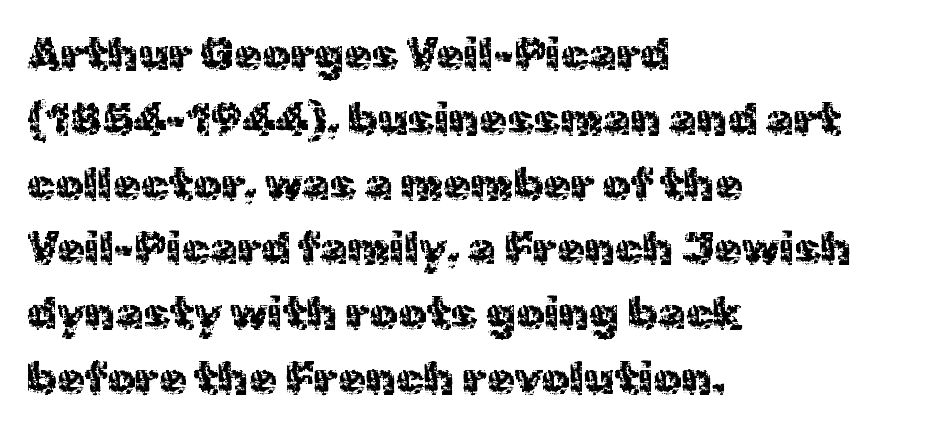
The image shows 45 px sans-serif type, upright; set left-aligned, normal line spacing (1.44x), normal letter spacing, not underlined; a medium x-height.
